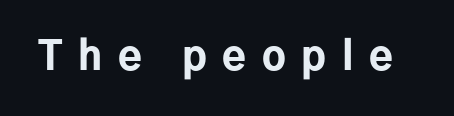
The image shows 39 px bold sans-serif type, upright; set unusually wide letter spacing (+0.4 em), not underlined; low stroke contrast and a medium x-height.
